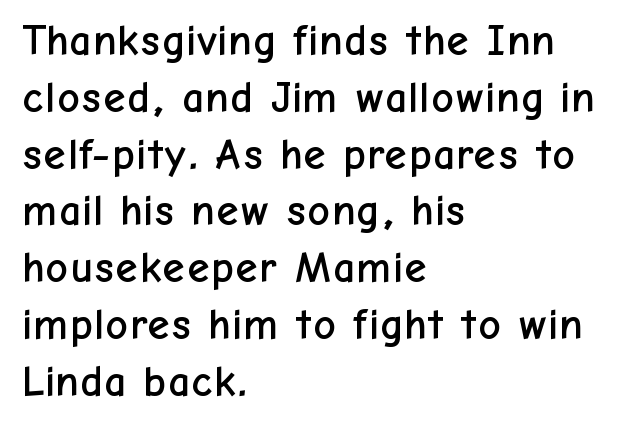
The image shows 44 px sans-serif type, upright; set left-aligned, normal line spacing (1.29x), normal letter spacing, not underlined; low stroke contrast and a medium x-height.
